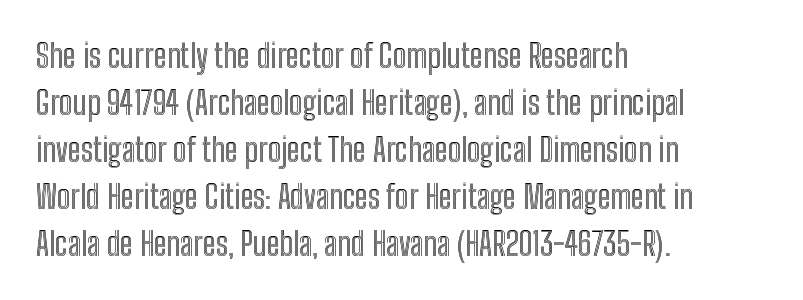
Interline gaps are of average width in this sample. Nope, not italic — everything's standing straight. These lines keep a tight, regular rhythm from letter to letter. Does the copy run flush right? No — it runs flush left. Descenders hang freely into open space.
